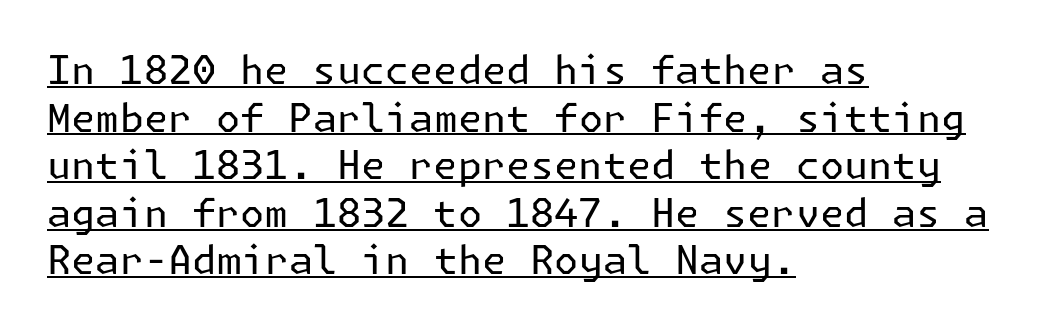
{"serif": "no", "italic": "no", "bold": "no", "weight": "regular", "width": "normal", "stroke_contrast": "low", "x_height": "medium", "underline": "yes", "align": "left", "line_spacing_ratio": 1.22, "letter_spacing": "normal", "letter_spacing_em": 0.0, "glyph_px": 39}
